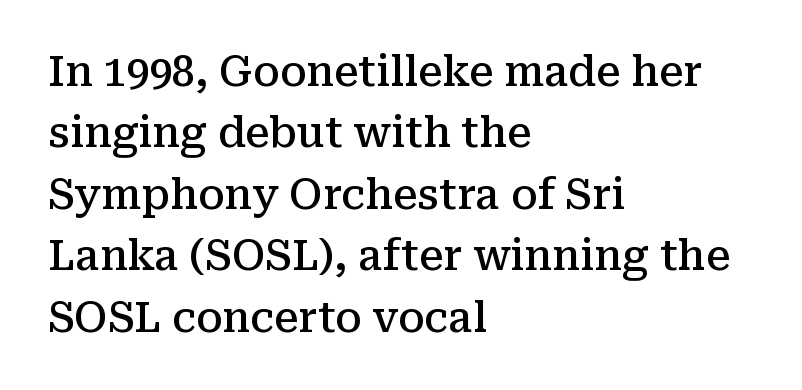
Q: Is the text bold? A: Semi-bold.
Q: Is the text italic (slanted)? A: No, it is upright.
Q: Is the typeface a serif or a sans-serif typeface? A: Serif.
Q: Is the text underlined? A: No.
Q: How is the paragraph aligned? A: Left-aligned.
Q: Is the spacing between letters normal or unusually wide? A: Normal.
Q: Is the spacing between lines tight, normal or loose? A: Normal.
Q: Width (condensed, normal, or wide)? A: Normal.
Q: Stroke contrast? A: Medium.
Q: x-height? A: Medium.
Q: Monospaced? A: No.
